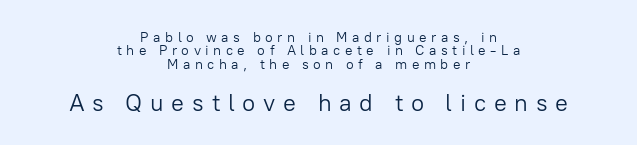
Q: Is the text bold? A: No.
Q: Is the text italic (slanted)? A: No, it is upright.
Q: Is the text underlined? A: No.
Q: How is the paragraph aligned? A: Centered.
Q: Is the spacing between letters normal or unusually wide? A: Unusually wide.
Q: Is the spacing between lines tight, normal or loose? A: Tight.
Q: Which block of text is set in a larger size, the first (top) or the second (bottom)? A: The second (bottom) one.
